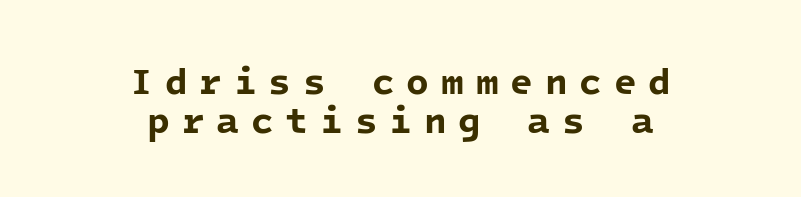
Q: Is the text bold? A: Yes.
Q: Is the typeface a serif or a sans-serif typeface? A: Sans-serif.
Q: Is the text underlined? A: No.
Q: How is the paragraph aligned? A: Centered.
Q: Is the spacing between letters normal or unusually wide? A: Unusually wide.
Q: Is the spacing between lines tight, normal or loose? A: Tight.
Q: Width (condensed, normal, or wide)? A: Normal.
Q: Stroke contrast? A: Low.
Q: x-height? A: Medium.
Q: Monospaced? A: Yes.
